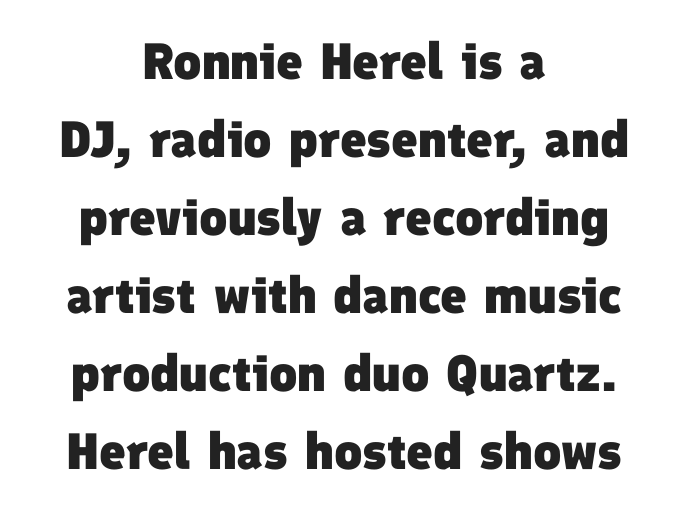
{"serif": "no", "bold": "yes", "weight": "heavy", "width": "normal", "stroke_contrast": "low", "x_height": "medium", "monospaced": "no", "underline": "no", "align": "center", "line_spacing": "normal", "line_spacing_ratio": 1.53, "letter_spacing": "normal", "letter_spacing_em": 0.0, "glyph_px": 51}
